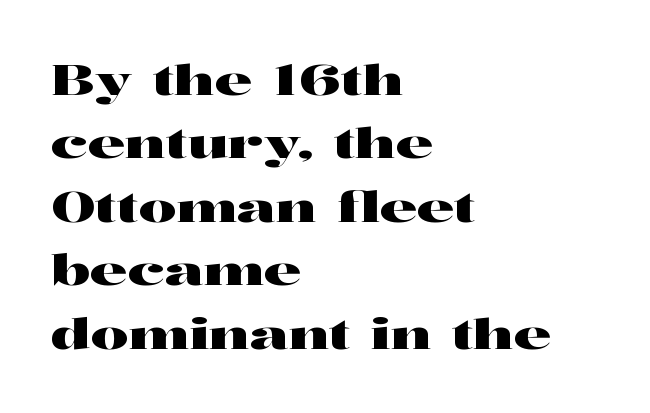
Q: Is the text italic (slanted)? A: No, it is upright.
Q: Is the typeface a serif or a sans-serif typeface? A: Serif.
Q: Is the text underlined? A: No.
Q: How is the paragraph aligned? A: Left-aligned.
Q: Is the spacing between letters normal or unusually wide? A: Normal.
Q: Is the spacing between lines tight, normal or loose? A: Normal.
Q: Width (condensed, normal, or wide)? A: Wide.
Q: Stroke contrast? A: High.
Q: x-height? A: Medium.
Q: Monospaced? A: No.
